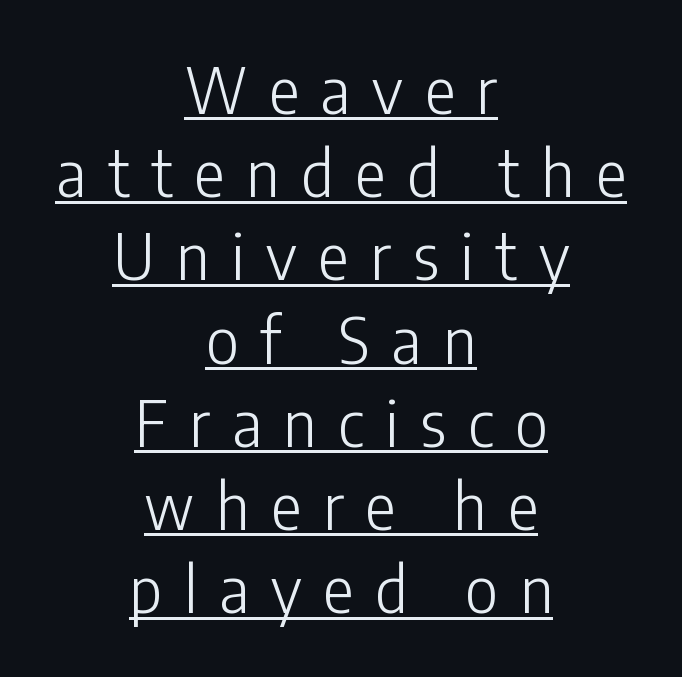
The image shows 64 px light, condensed sans-serif type, upright; set centered, normal line spacing (1.3x), unusually wide letter spacing (+0.34 em), underlined; low stroke contrast and a medium x-height.
